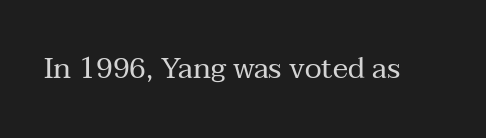
Quick note: underline off. The rendering keeps characters at their native spacing. Weight: not bold — regular or lighter. A typesetter would label this face a serif. Quick note: not italic, upright. Note the varied advance widths — an 'i' is clearly narrower than an 'm'.
